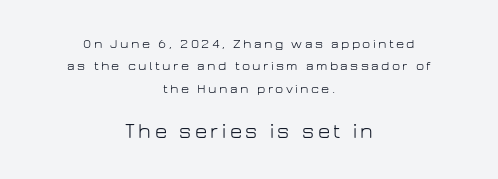
This rendering uses center alignment, leaving both contours irregular but symmetric. Notice how the stems are strictly vertical — no italics here. The baseline area is clear. The typeface has the unassuming heft of standard copy or less. Of the two passages, the one underneath uses the larger point size.
